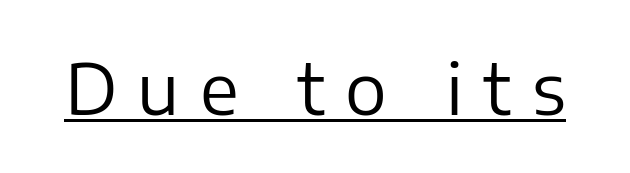
{"serif": "no", "italic": "no", "bold": "no", "weight": "regular", "width": "normal", "stroke_contrast": "low", "x_height": "medium", "monospaced": "no", "underline": "yes", "letter_spacing": "wide", "letter_spacing_em": 0.29, "glyph_px": 70}
